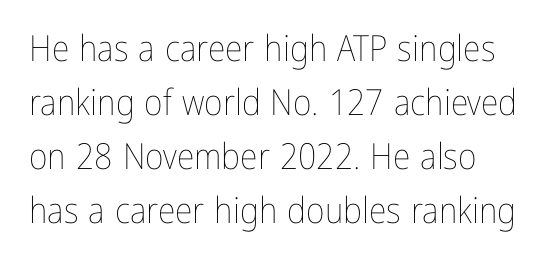
{"italic": "no", "bold": "no", "weight": "thin", "width": "condensed", "stroke_contrast": "low", "x_height": "medium", "monospaced": "no", "underline": "no", "align": "left", "line_spacing": "normal", "line_spacing_ratio": 1.5, "letter_spacing": "normal", "letter_spacing_em": 0.0, "glyph_px": 36}
